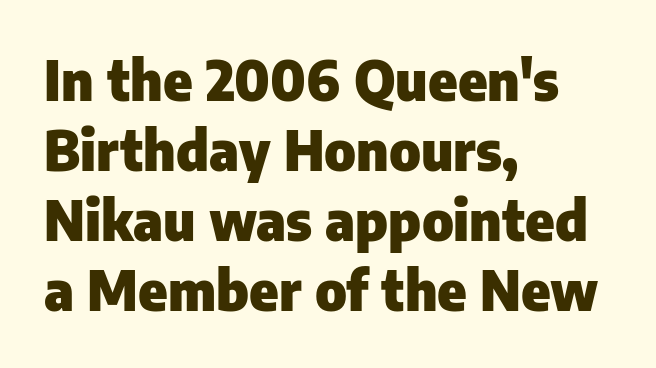
{"serif": "no", "italic": "no", "bold": "yes", "weight": "heavy", "width": "normal", "stroke_contrast": "low", "x_height": "medium", "monospaced": "no", "underline": "no", "align": "left", "line_spacing": "normal", "line_spacing_ratio": 1.27, "letter_spacing": "normal", "letter_spacing_em": 0.0, "glyph_px": 55}
